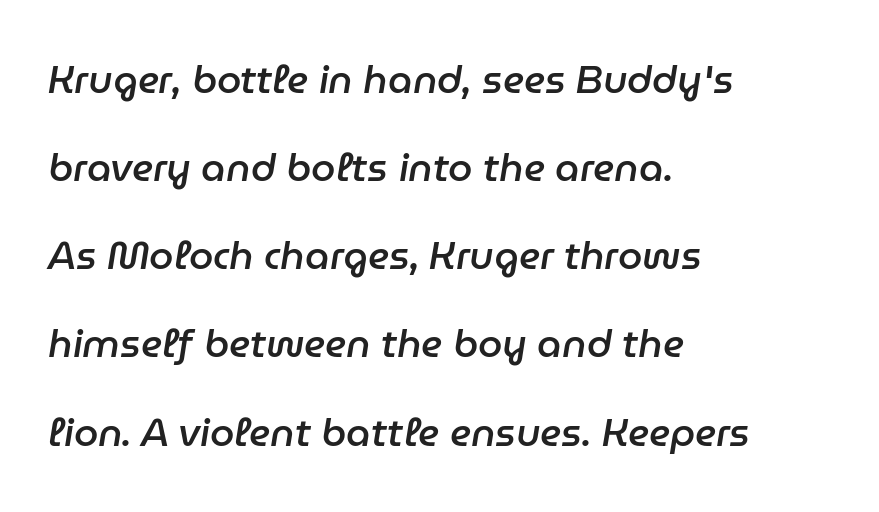
Q: Is the text bold? A: Semi-bold.
Q: Is the text italic (slanted)? A: Yes, it leans right by about 9 degrees.
Q: Is the text underlined? A: No.
Q: How is the paragraph aligned? A: Left-aligned.
Q: Is the spacing between letters normal or unusually wide? A: Normal.
Q: Is the spacing between lines tight, normal or loose? A: Loose.
Q: Width (condensed, normal, or wide)? A: Normal.
Q: Stroke contrast? A: Low.
Q: x-height? A: Medium.
Q: Monospaced? A: No.
